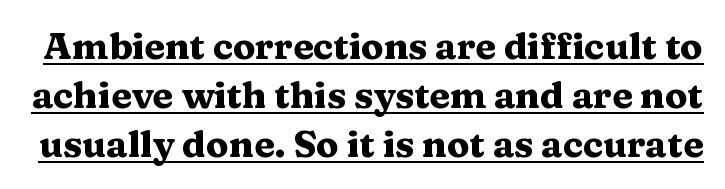
{"serif": "yes", "italic": "no", "bold": "yes", "weight": "heavy", "width": "wide", "stroke_contrast": "medium", "x_height": "medium", "monospaced": "no", "underline": "yes", "line_spacing": "normal", "line_spacing_ratio": 1.32, "letter_spacing": "normal", "letter_spacing_em": 0.0, "glyph_px": 37}
